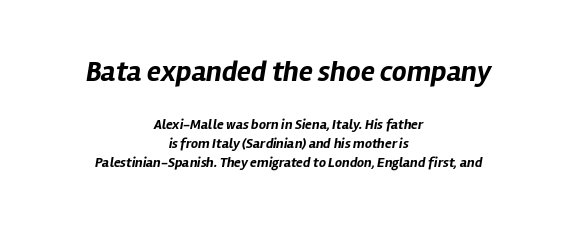
{"italic": "yes", "lean": "right", "slant_degrees": 12, "bold": "yes", "weight": "bold", "width": "normal", "stroke_contrast": "low", "x_height": "medium", "monospaced": "no", "underline": "no", "align": "center", "line_spacing": "normal", "line_spacing_ratio": 1.35, "letter_spacing": "normal", "letter_spacing_em": 0.0, "larger_block": "first", "size_ratio": 2.07, "glyph_px": 29}
